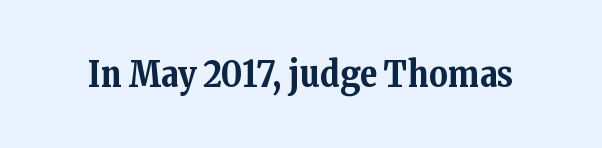
The image shows 36 px bold serif type, upright; set normal letter spacing, not underlined; medium stroke contrast and a medium x-height.
